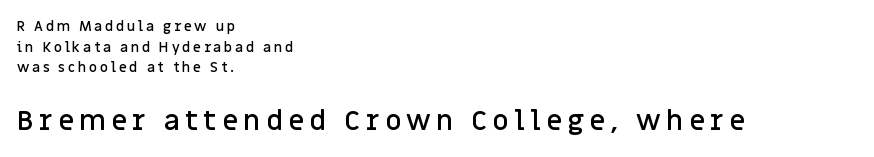
Only glyphs here, with clear space below each row. The rendering enlarges the type as you move from the upper chunk to the lower. I'd call this a sans setting — the letters go barefoot. Its strokes are somewhat broadened, the hallmark of semibold type.
